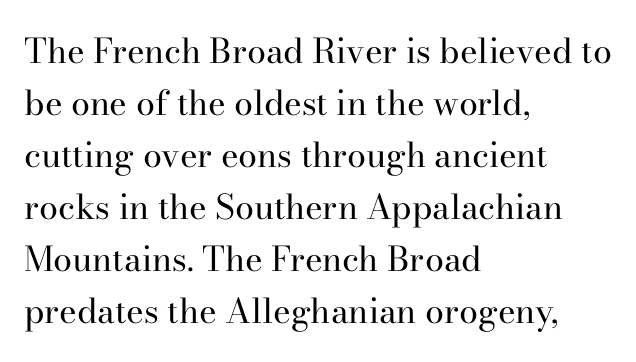
The typography opts for an upright posture over an oblique one. Each line starts at the same left margin while the right side varies. The lines sit at an ordinary, default distance from one another. A clean baseline with only descenders dipping below it. Characters follow at the spacing the type designer built in. Small tapered or slab feet sit at the stroke ends, so this counts as serif.
